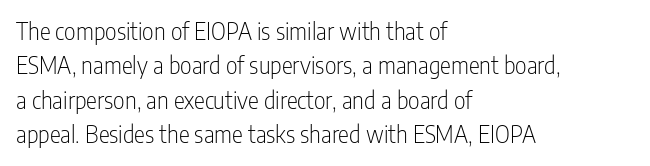
Observe the ordinary spacing: letters are neighbours, not strangers. Only glyphs here, with clear space below each row. Honestly, the row spacing looks completely unremarkable. No letter is thick-stroked: the sample isn't bold.
